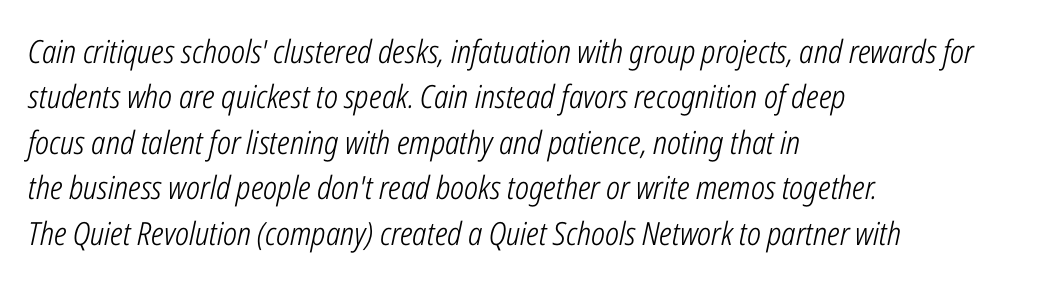
{"italic": "yes", "lean": "right", "slant_degrees": 12, "bold": "no", "weight": "light", "width": "condensed", "stroke_contrast": "low", "x_height": "medium", "monospaced": "no", "underline": "no", "align": "left", "line_spacing": "normal", "line_spacing_ratio": 1.42, "letter_spacing": "normal", "letter_spacing_em": 0.0, "glyph_px": 32}
